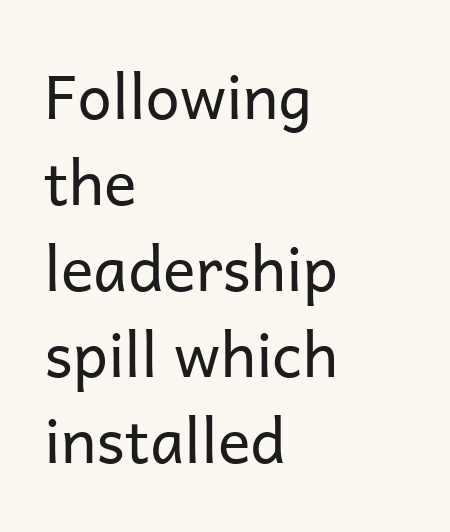
{"serif": "no", "italic": "no", "bold": "no", "weight": "regular", "width": "normal", "stroke_contrast": "low", "x_height": "medium", "monospaced": "no", "underline": "no", "align": "left", "line_spacing": "normal", "line_spacing_ratio": 1.41, "letter_spacing": "normal", "letter_spacing_em": 0.0, "glyph_px": 61}
